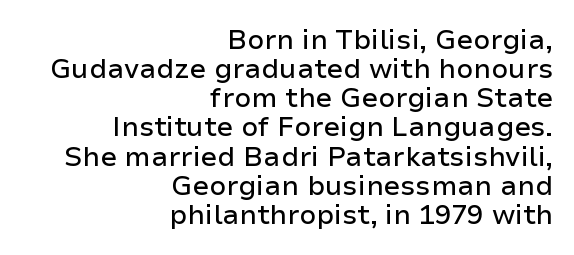
The image shows 27 px text type, upright; set right-aligned, tight line spacing (1.08x), normal letter spacing, not underlined.
